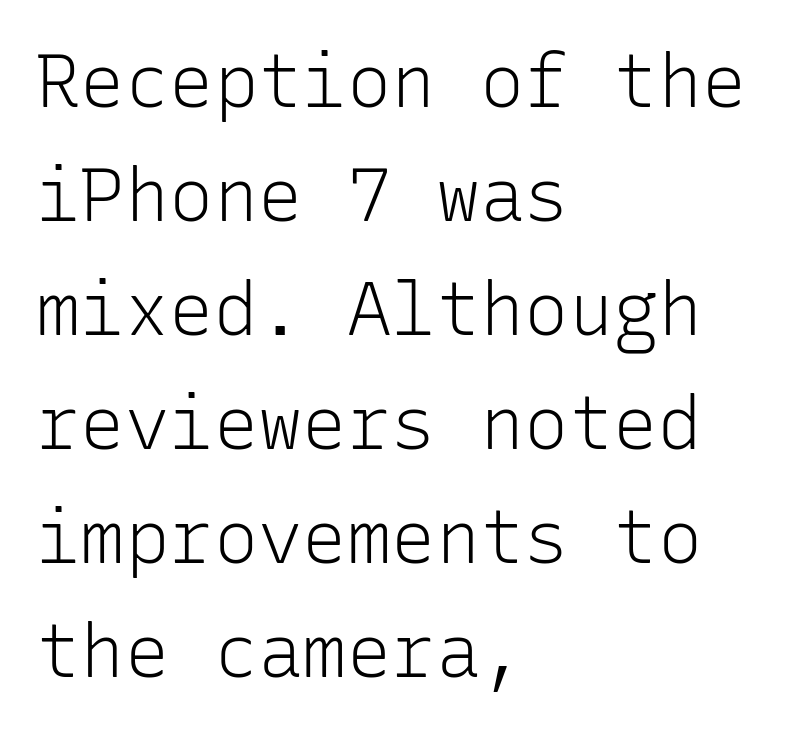
The rendering keeps characters at their native spacing. Normally led — the rows are evenly, conventionally spaced. The passage is arranged the way most books set body copy — flush left. Is this a fixed-width face? Yes — each glyph sits in an identical cell. Glance below the letters and you will spot only blank space.
